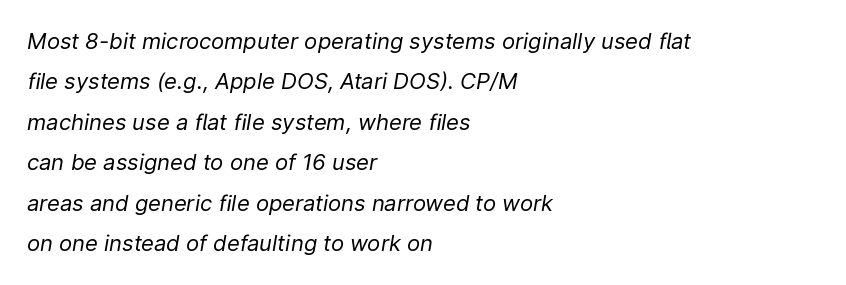
Is the type slanted? Yes — the strokes lean at a clear angle. The ragged edge is on the right, which tells us the setting is flush left. Lines of text with bare space underneath. Weight: in the light-to-regular range. The letterforms sit shoulder to shoulder at normal distance.
